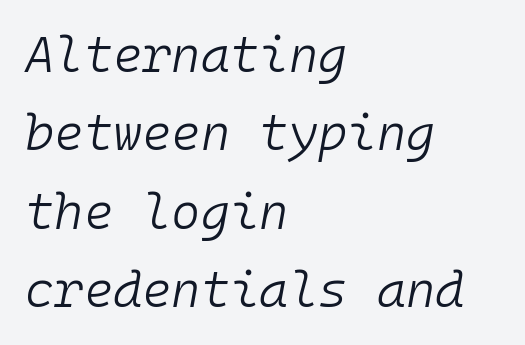
The image shows 50 px light type, italic (leaning right), monospaced; set left-aligned, normal line spacing (1.57x), normal letter spacing, not underlined; low stroke contrast and a medium x-height.
